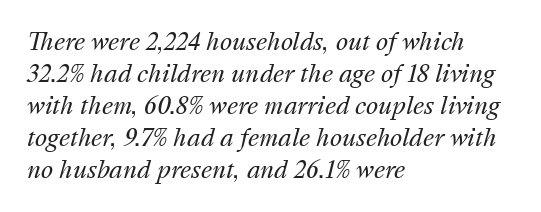
The image shows 23 px text type, italic (leaning right); set left-aligned, normal line spacing (1.39x), normal letter spacing, not underlined.
